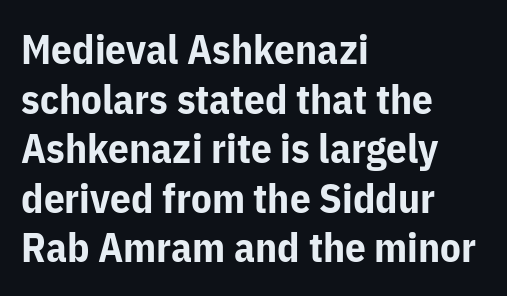
{"serif": "no", "italic": "no", "bold": "yes", "weight": "bold", "width": "normal", "stroke_contrast": "low", "x_height": "medium", "monospaced": "no", "underline": "no", "align": "left", "line_spacing_ratio": 1.21, "letter_spacing": "normal", "letter_spacing_em": 0.0, "glyph_px": 41}
